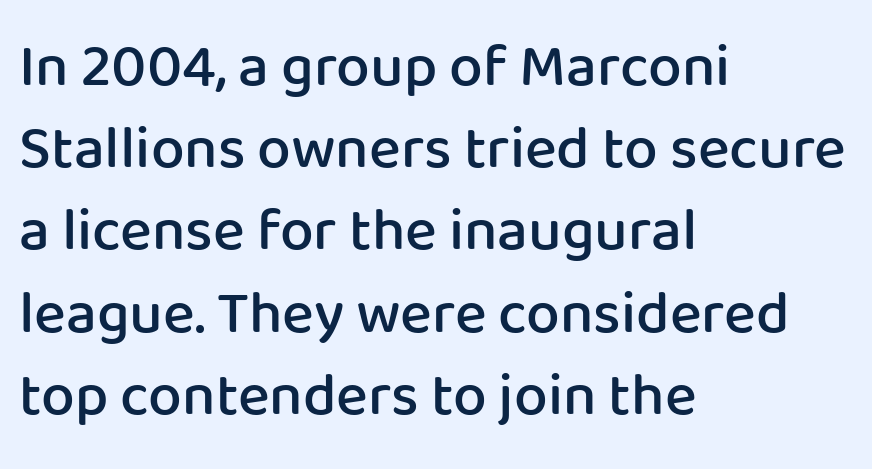
{"serif": "no", "italic": "no", "bold": "semi", "weight": "semibold", "width": "normal", "stroke_contrast": "low", "x_height": "medium", "monospaced": "no", "underline": "no", "align": "left", "line_spacing": "normal", "line_spacing_ratio": 1.37, "letter_spacing": "normal", "letter_spacing_em": 0.0, "glyph_px": 60}
